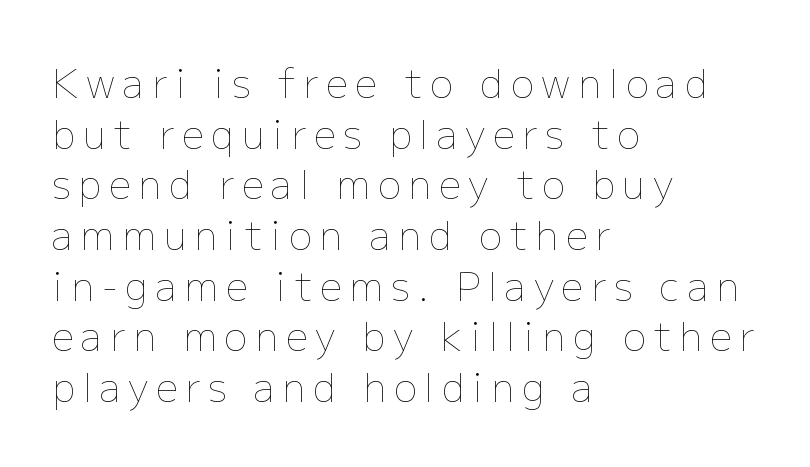
Left-aligned paragraph, ragged on the right. Ascenders rise straight up at ninety degrees. The passage shown is not underscored anywhere. Words appear elongated and porous because spacing is wide.
